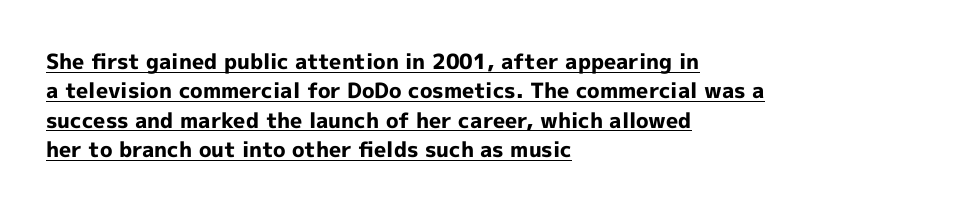
Q: Is the text bold? A: Yes.
Q: Is the text italic (slanted)? A: No, it is upright.
Q: Is the text underlined? A: Yes.
Q: How is the paragraph aligned? A: Left-aligned.
Q: Is the spacing between letters normal or unusually wide? A: Normal.
Q: Is the spacing between lines tight, normal or loose? A: Normal.
